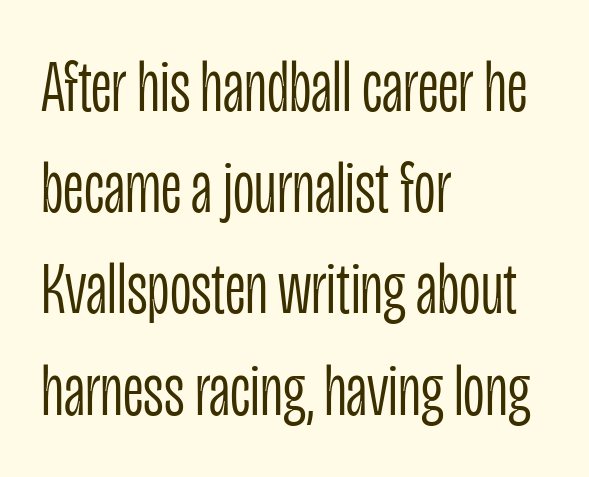
The image shows 75 px light, condensed sans-serif type, upright; set left-aligned, normal line spacing (1.35x), normal letter spacing, not underlined; low stroke contrast and a large x-height.
